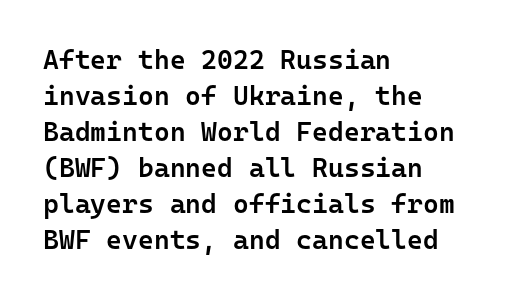
Does extra space separate the letters? No, they use regular spacing. Evenly set lines give the paragraph a standard silhouette. Nobody drew a line under any word here. Notice the strokes are somewhat thickened but not fully heavy: this is a semibold. Layout note: lines flush left.
